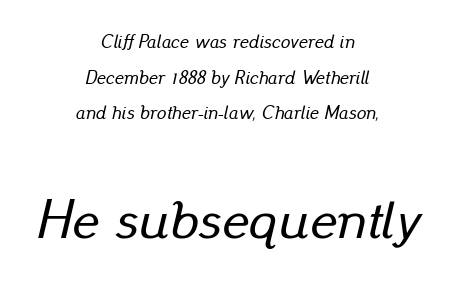
{"italic": "yes", "lean": "right", "slant_degrees": 13, "width": "normal", "stroke_contrast": "low", "x_height": "small", "monospaced": "no", "underline": "no", "align": "center", "line_spacing_ratio": 1.87, "letter_spacing": "normal", "letter_spacing_em": 0.0, "larger_block": "second", "size_ratio": 2.95, "glyph_px": 56}
